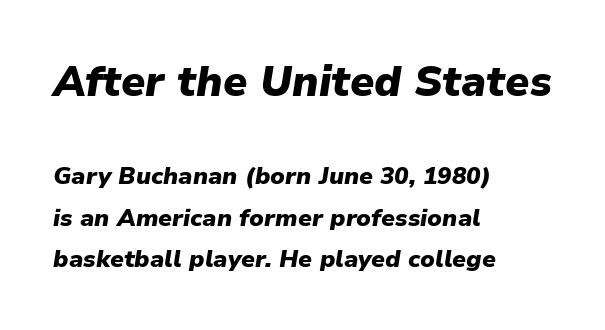
{"italic": "yes", "lean": "right", "slant_degrees": 9, "bold": "yes", "weight": "heavy", "width": "normal", "stroke_contrast": "low", "x_height": "medium", "monospaced": "no", "underline": "no", "align": "left", "line_spacing_ratio": 1.73, "letter_spacing": "normal", "letter_spacing_em": 0.0, "larger_block": "first", "size_ratio": 1.75, "glyph_px": 42}
